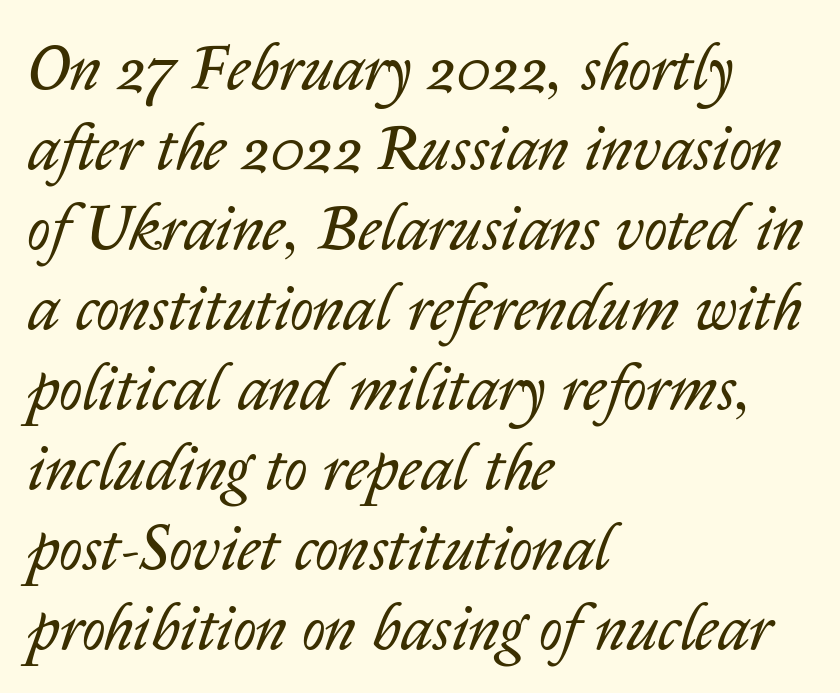
{"italic": "yes", "lean": "right", "slant_degrees": 14, "bold": "no", "weight": "regular", "width": "normal", "stroke_contrast": "low", "x_height": "medium", "monospaced": "no", "underline": "no", "align": "left", "line_spacing": "normal", "line_spacing_ratio": 1.25, "letter_spacing": "normal", "letter_spacing_em": 0.0, "glyph_px": 64}
